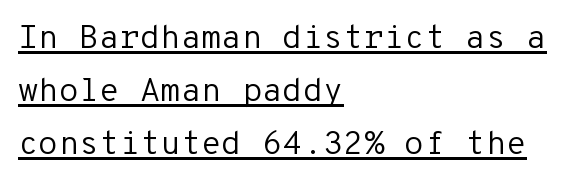
The image shows 33 px regular-weight sans-serif type, upright, monospaced; set left-aligned, normal line spacing (1.61x), normal letter spacing, underlined; low stroke contrast and a medium x-height.
